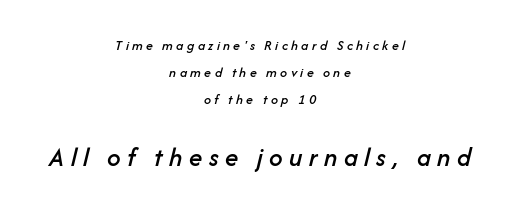
{"italic": "yes", "lean": "right", "slant_degrees": 14, "underline": "no", "align": "center", "line_spacing": "loose", "line_spacing_ratio": 1.94, "letter_spacing": "wide", "letter_spacing_em": 0.24, "larger_block": "second", "size_ratio": 1.93, "glyph_px": 27}
